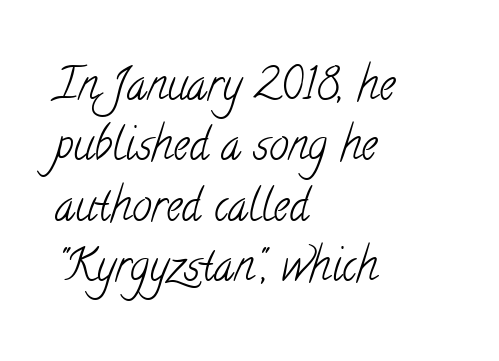
{"serif": "yes", "bold": "no", "weight": "light", "width": "condensed", "stroke_contrast": "low", "x_height": "small", "monospaced": "no", "underline": "no", "align": "left", "line_spacing": "normal", "line_spacing_ratio": 1.37, "letter_spacing": "normal", "letter_spacing_em": 0.0, "glyph_px": 44}
